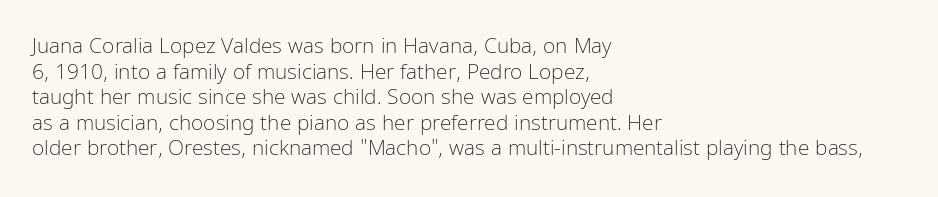
The image shows 21 px text type, upright; set left-aligned, line spacing 1.22x, normal letter spacing, not underlined.
